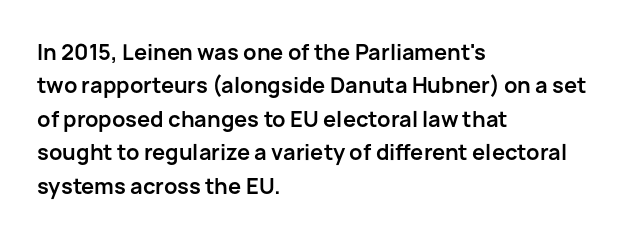
{"italic": "no", "bold": "yes", "underline": "no", "align": "left", "line_spacing": "normal", "line_spacing_ratio": 1.59, "letter_spacing": "normal", "letter_spacing_em": 0.0, "glyph_px": 21}
